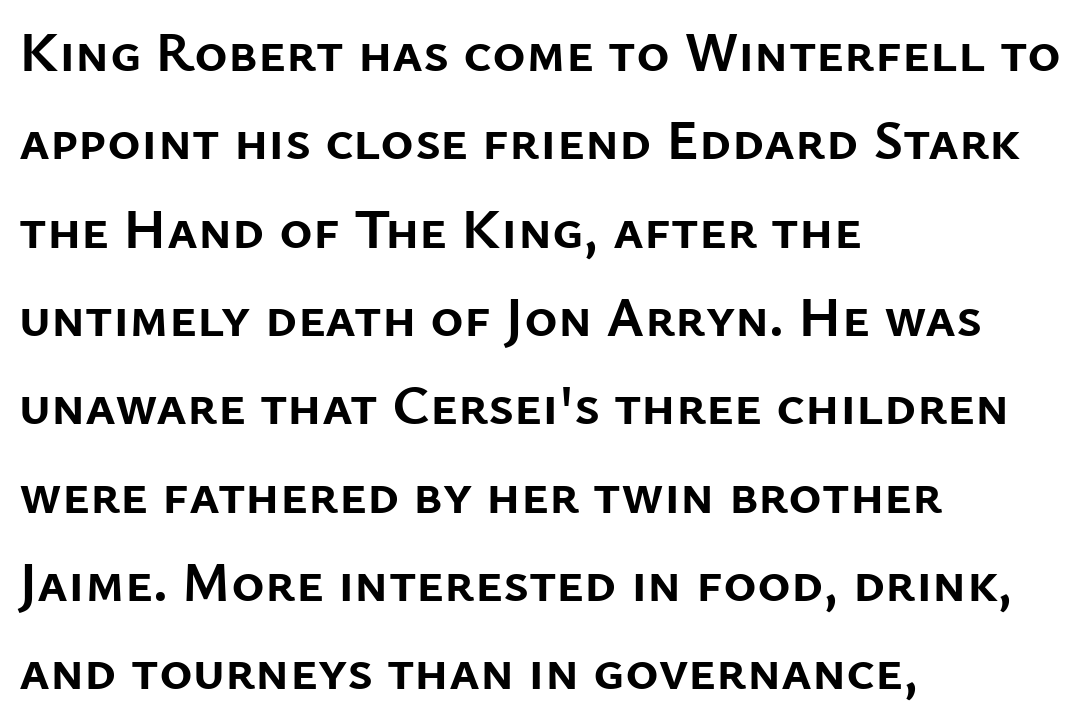
The image shows 57 px semibold sans-serif type, upright; set left-aligned, normal line spacing (1.55x), normal letter spacing, not underlined; low stroke contrast and a medium x-height.
